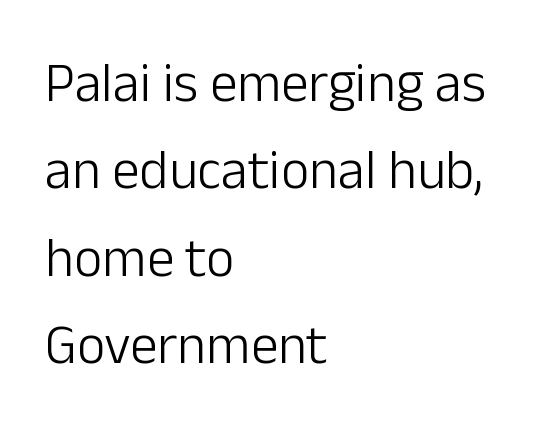
The image shows 55 px light sans-serif type, upright; set left-aligned, normal line spacing (1.59x), normal letter spacing, not underlined; low stroke contrast and a medium x-height.
